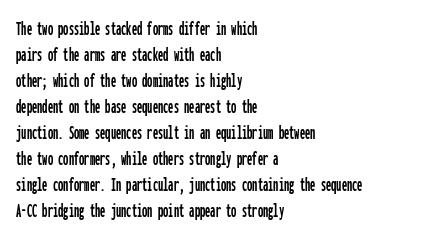
{"italic": "no", "underline": "no", "align": "left", "line_spacing_ratio": 1.24, "letter_spacing": "normal", "letter_spacing_em": 0.0, "glyph_px": 21}
